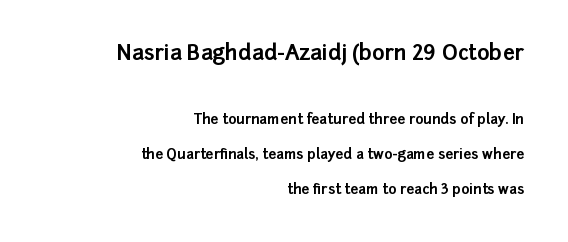
Q: Is the text bold? A: Yes.
Q: Is the text italic (slanted)? A: No, it is upright.
Q: Is the text underlined? A: No.
Q: How is the paragraph aligned? A: Right-aligned.
Q: Is the spacing between letters normal or unusually wide? A: Normal.
Q: Is the spacing between lines tight, normal or loose? A: Loose.
Q: Which block of text is set in a larger size, the first (top) or the second (bottom)? A: The first (top) one.
